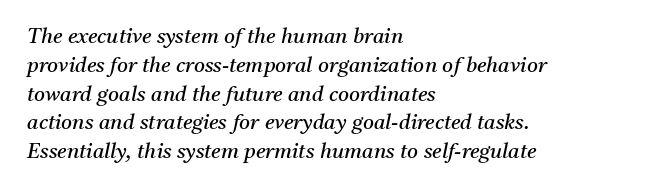
{"italic": "yes", "lean": "right", "slant_degrees": 11, "bold": "no", "underline": "no", "align": "left", "line_spacing": "normal", "line_spacing_ratio": 1.37, "letter_spacing": "normal", "letter_spacing_em": 0.0, "glyph_px": 21}
